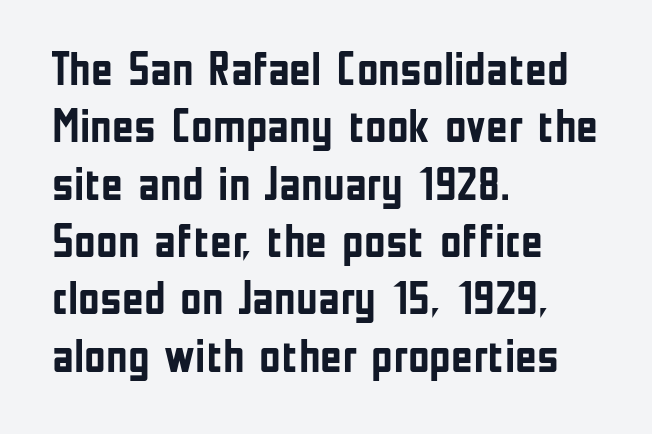
{"serif": "no", "italic": "no", "bold": "yes", "weight": "semibold", "width": "condensed", "stroke_contrast": "low", "x_height": "medium", "monospaced": "no", "underline": "no", "align": "left", "line_spacing_ratio": 1.22, "letter_spacing": "normal", "letter_spacing_em": 0.0, "glyph_px": 47}
